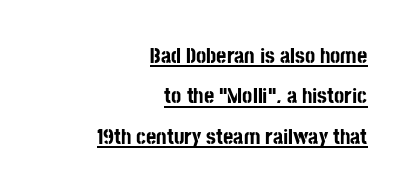
Q: Is the text bold? A: Yes.
Q: Is the text italic (slanted)? A: No, it is upright.
Q: Is the text underlined? A: Yes.
Q: How is the paragraph aligned? A: Right-aligned.
Q: Is the spacing between letters normal or unusually wide? A: Normal.
